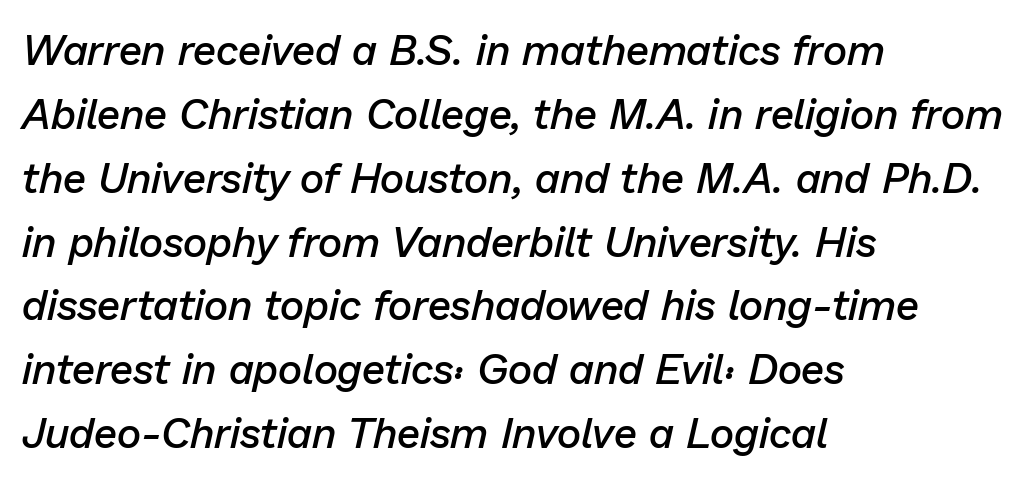
Q: Is the text bold? A: Semi-bold.
Q: Is the text italic (slanted)? A: Yes, it leans right by about 13 degrees.
Q: Is the text underlined? A: No.
Q: How is the paragraph aligned? A: Left-aligned.
Q: Is the spacing between letters normal or unusually wide? A: Normal.
Q: Is the spacing between lines tight, normal or loose? A: Normal.
Q: Width (condensed, normal, or wide)? A: Normal.
Q: Stroke contrast? A: Low.
Q: x-height? A: Medium.
Q: Monospaced? A: No.
